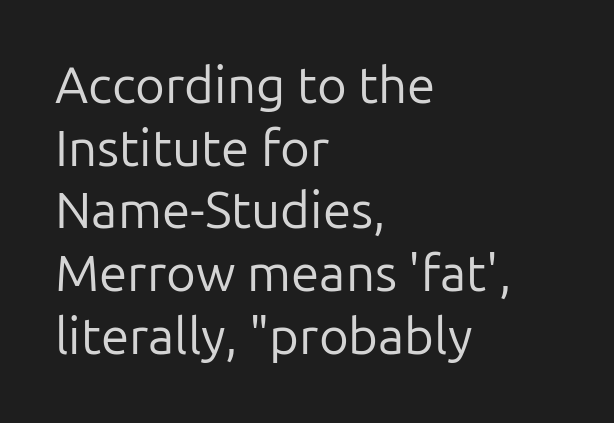
Q: Is the text bold? A: No.
Q: Is the text italic (slanted)? A: No, it is upright.
Q: Is the typeface a serif or a sans-serif typeface? A: Sans-serif.
Q: Is the text underlined? A: No.
Q: How is the paragraph aligned? A: Left-aligned.
Q: Is the spacing between letters normal or unusually wide? A: Normal.
Q: Width (condensed, normal, or wide)? A: Normal.
Q: Stroke contrast? A: Low.
Q: x-height? A: Medium.
Q: Monospaced? A: No.
